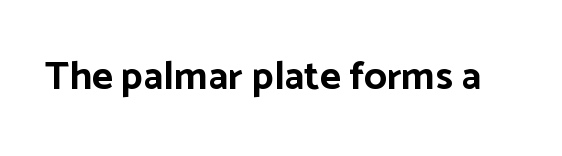
The image shows 40 px bold sans-serif type, upright; set normal letter spacing, not underlined; low stroke contrast and a medium x-height.
